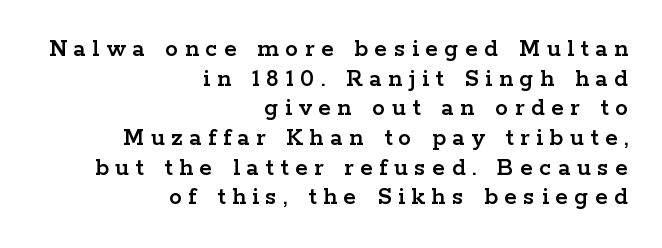
Q: Is the text italic (slanted)? A: No, it is upright.
Q: Is the text underlined? A: No.
Q: How is the paragraph aligned? A: Right-aligned.
Q: Is the spacing between letters normal or unusually wide? A: Unusually wide.
Q: Is the spacing between lines tight, normal or loose? A: Tight.
